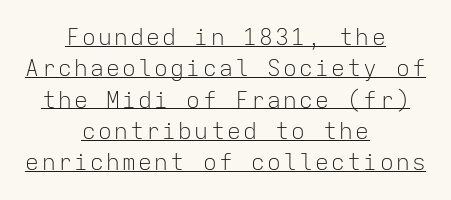
{"italic": "no", "bold": "no", "underline": "yes", "align": "center", "line_spacing": "normal", "line_spacing_ratio": 1.36, "glyph_px": 23}
